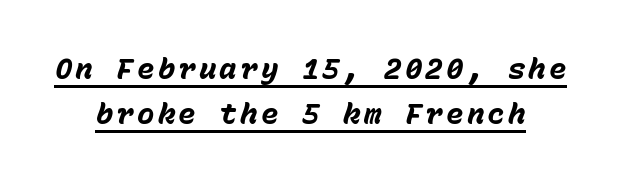
The image shows 29 px heavy type, italic (leaning right), monospaced; set normal line spacing (1.56x), underlined; low stroke contrast and a medium x-height.
